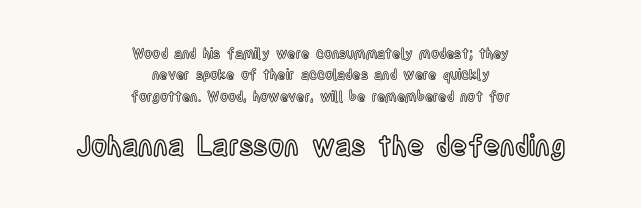
Q: Is the text italic (slanted)? A: No, it is upright.
Q: Is the text underlined? A: No.
Q: How is the paragraph aligned? A: Centered.
Q: Is the spacing between letters normal or unusually wide? A: Normal.
Q: Is the spacing between lines tight, normal or loose? A: Normal.
Q: Which block of text is set in a larger size, the first (top) or the second (bottom)? A: The second (bottom) one.
Q: Width (condensed, normal, or wide)? A: Condensed.
Q: x-height? A: Large.
Q: Monospaced? A: No.
